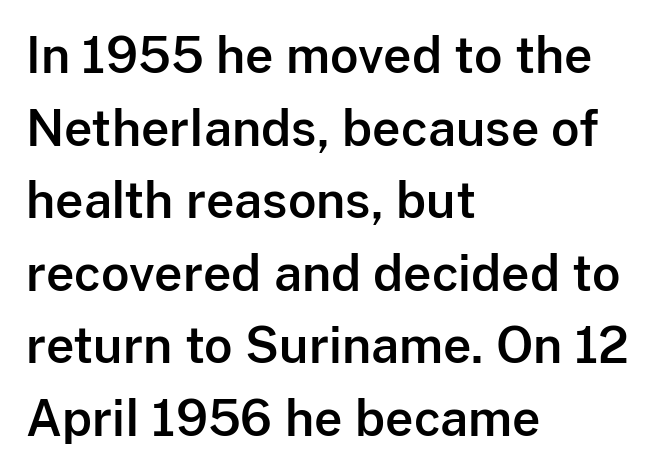
Q: Is the text italic (slanted)? A: No, it is upright.
Q: Is the typeface a serif or a sans-serif typeface? A: Sans-serif.
Q: Is the text underlined? A: No.
Q: How is the paragraph aligned? A: Left-aligned.
Q: Is the spacing between letters normal or unusually wide? A: Normal.
Q: Is the spacing between lines tight, normal or loose? A: Normal.
Q: Width (condensed, normal, or wide)? A: Normal.
Q: Stroke contrast? A: Low.
Q: x-height? A: Medium.
Q: Monospaced? A: No.
